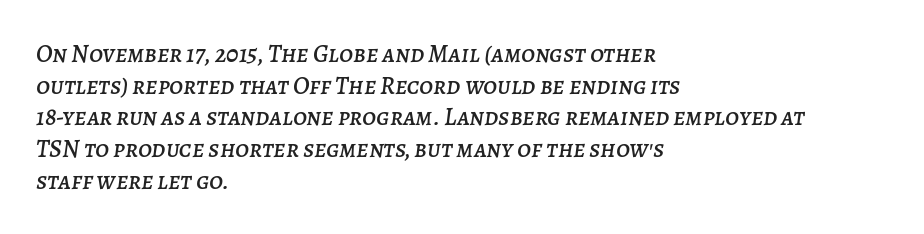
Q: Is the text italic (slanted)? A: Yes, it leans right by about 7 degrees.
Q: Is the text underlined? A: No.
Q: How is the paragraph aligned? A: Left-aligned.
Q: Is the spacing between letters normal or unusually wide? A: Normal.
Q: Is the spacing between lines tight, normal or loose? A: Normal.
